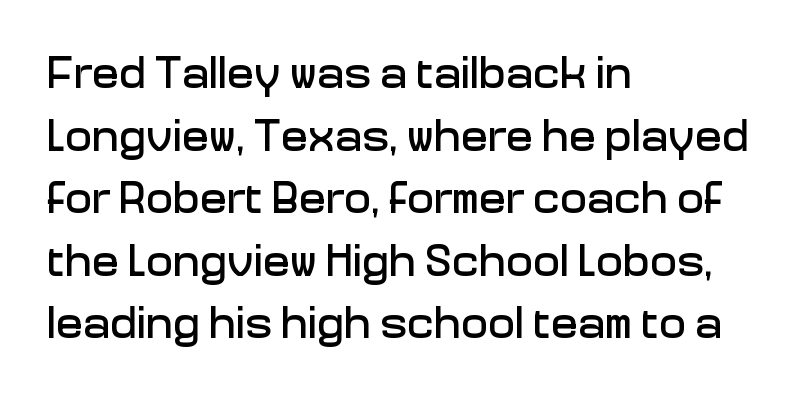
Do the letters lean? They stand straight. A typesetter would call this proportional, since set widths differ per character. Unlike a traditional serif, this face leaves its strokes unadorned. This sample keeps an unexceptional amount of space between lines.
